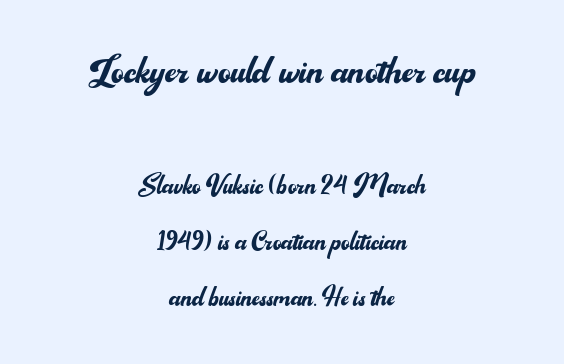
{"serif": "no", "bold": "no", "weight": "regular", "width": "normal", "stroke_contrast": "medium", "x_height": "small", "monospaced": "no", "underline": "no", "align": "center", "line_spacing": "normal", "line_spacing_ratio": 1.69, "letter_spacing": "normal", "letter_spacing_em": 0.0, "larger_block": "first", "size_ratio": 1.48, "glyph_px": 49}
